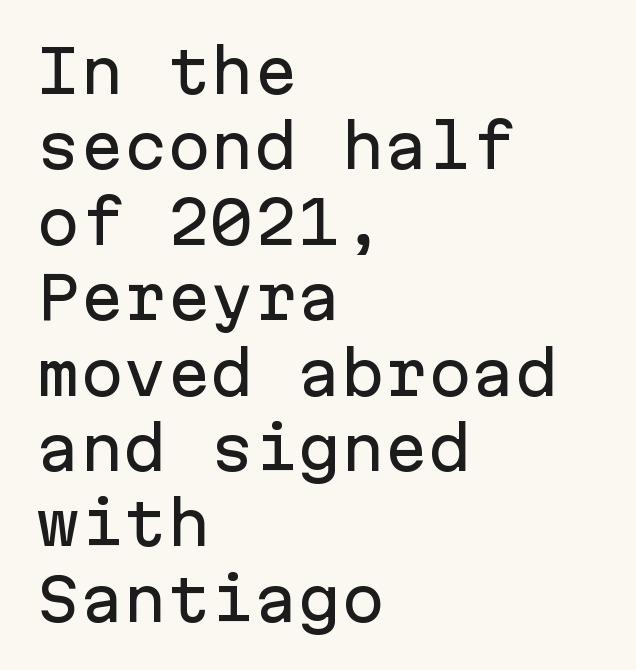
Q: Is the text italic (slanted)? A: No, it is upright.
Q: Is the typeface a serif or a sans-serif typeface? A: Sans-serif.
Q: Is the text underlined? A: No.
Q: How is the paragraph aligned? A: Left-aligned.
Q: Is the spacing between letters normal or unusually wide? A: Normal.
Q: Is the spacing between lines tight, normal or loose? A: Normal.
Q: Width (condensed, normal, or wide)? A: Normal.
Q: Stroke contrast? A: Low.
Q: x-height? A: Medium.
Q: Monospaced? A: Yes.
